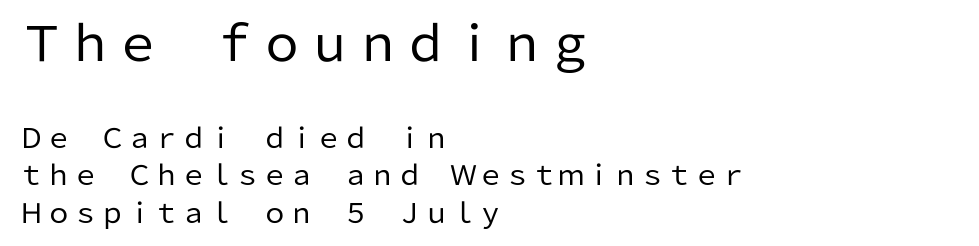
The image shows 48 px regular-weight sans-serif type, upright; set left-aligned, normal line spacing (1.4x), normal letter spacing, not underlined; the first (top) block is 1.78x larger; low stroke contrast and a medium x-height.
